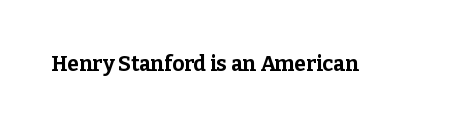
{"italic": "no", "bold": "yes", "underline": "no", "letter_spacing": "normal", "letter_spacing_em": 0.0, "glyph_px": 21}
